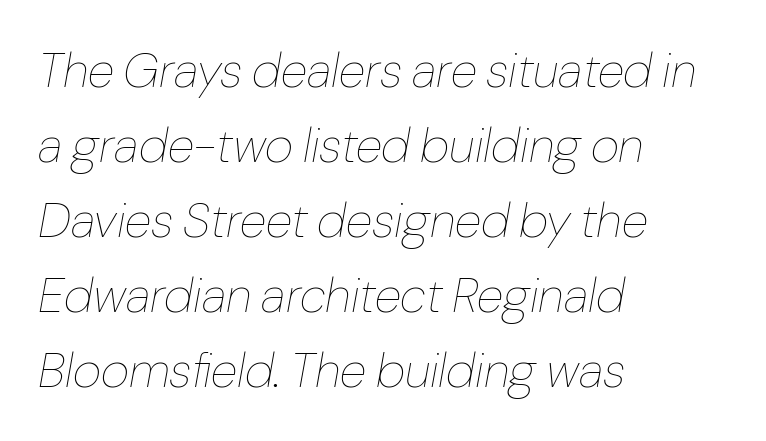
{"italic": "yes", "lean": "right", "slant_degrees": 10, "bold": "no", "weight": "thin", "width": "normal", "stroke_contrast": "low", "x_height": "medium", "monospaced": "no", "underline": "no", "align": "left", "line_spacing": "normal", "line_spacing_ratio": 1.53, "letter_spacing": "normal", "letter_spacing_em": 0.0, "glyph_px": 49}
